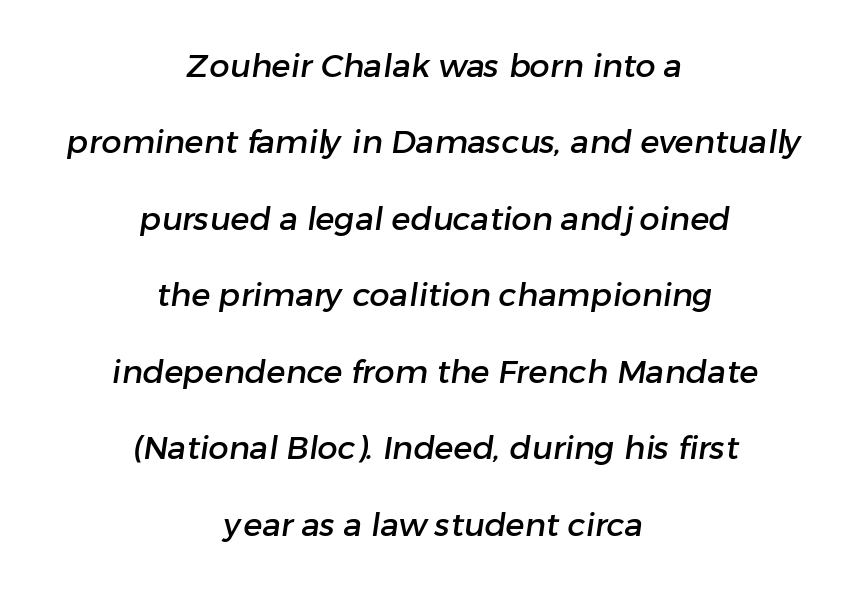
Q: Is the typeface a serif or a sans-serif typeface? A: Sans-serif.
Q: Is the text underlined? A: No.
Q: How is the paragraph aligned? A: Centered.
Q: Is the spacing between letters normal or unusually wide? A: Normal.
Q: Is the spacing between lines tight, normal or loose? A: Loose.
Q: Width (condensed, normal, or wide)? A: Normal.
Q: Stroke contrast? A: Low.
Q: x-height? A: Medium.
Q: Monospaced? A: No.
